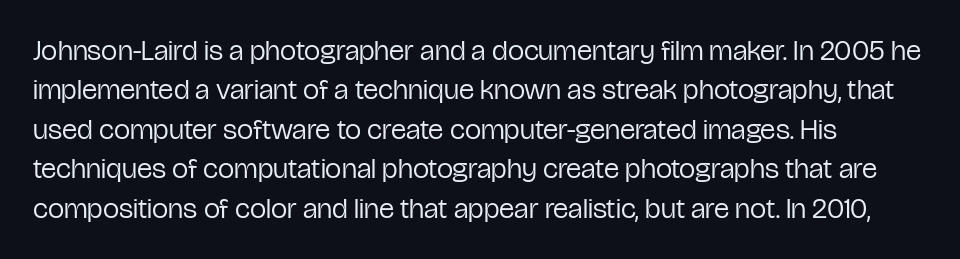
{"serif": "no", "italic": "no", "bold": "no", "weight": "regular", "width": "condensed", "stroke_contrast": "low", "x_height": "medium", "monospaced": "no", "underline": "no", "align": "left", "line_spacing": "normal", "line_spacing_ratio": 1.36, "letter_spacing": "normal", "letter_spacing_em": 0.0, "glyph_px": 29}
